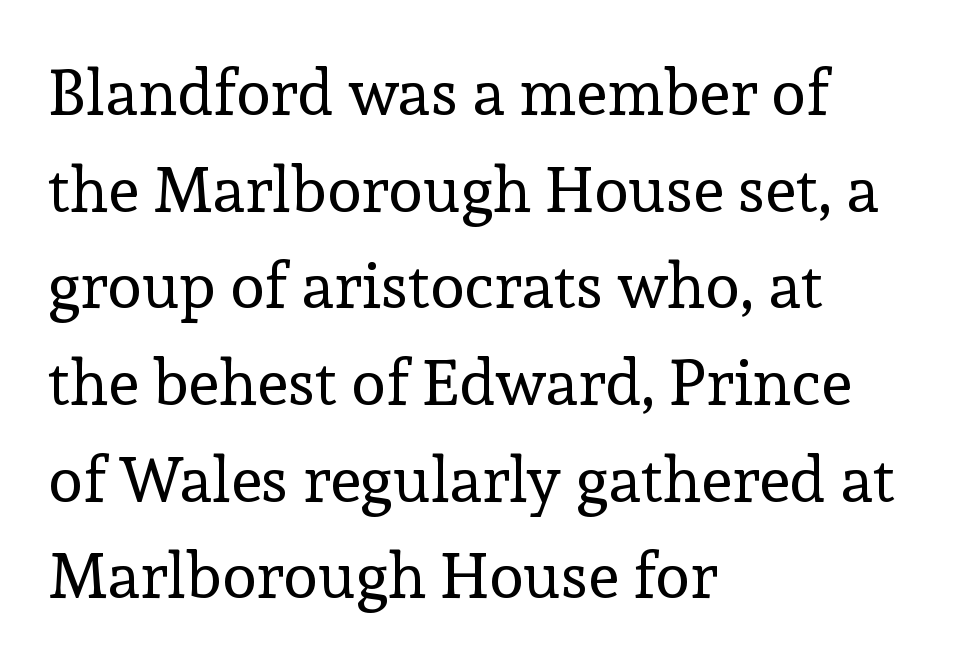
Look at the bottom of the vertical strokes: they flare into serifs here. Inter-character spacing is left at the font's built-in metrics. The specimen omits any rule beneath the text block's lines. Ascenders rise straight up at ninety degrees. Compared with a typical body face, this is equally light or lighter still. A normal amount of white space separates one row of letters from the next.
